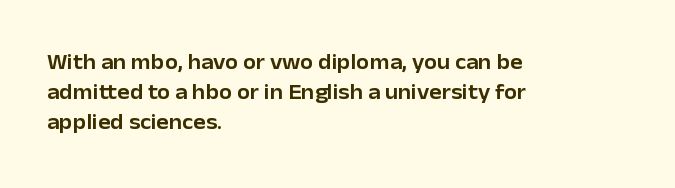
Which margin do the lines hug? The left one — the right edge is uneven. The letters stand upright; this is a roman face. Any mark beneath the type? The region is blank. The space between consecutive lines is moderate. No extra tracking has been applied to these lines.
